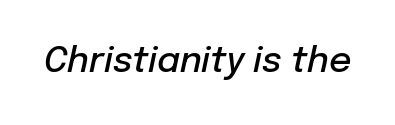
{"italic": "yes", "lean": "right", "slant_degrees": 12, "bold": "semi", "weight": "semibold", "width": "normal", "stroke_contrast": "low", "x_height": "medium", "monospaced": "no", "underline": "no", "letter_spacing": "normal", "letter_spacing_em": 0.0, "glyph_px": 35}
